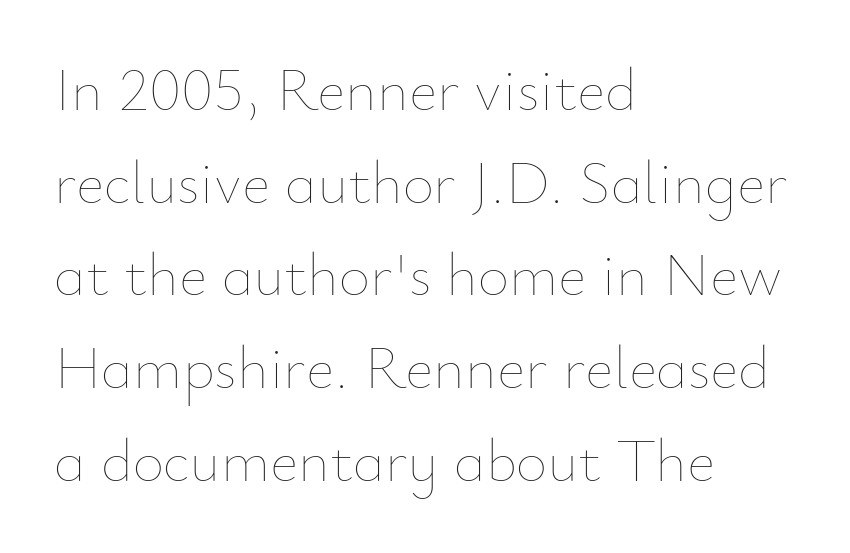
These lines keep a tight, regular rhythm from letter to letter. Character widths vary here, with narrow letters taking less room than wide ones. Clear beneath every line of the passage. Weight: regular or lighter.
